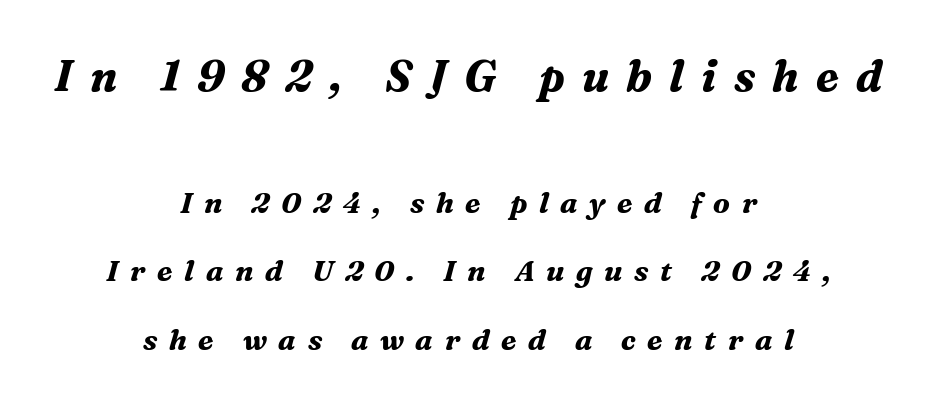
If you squint, the top block still reads clearly — it's the larger of the two. The vertical gap from one line to the next is large. The specimen reads as italic at a glance. Letter spacing: wide.
